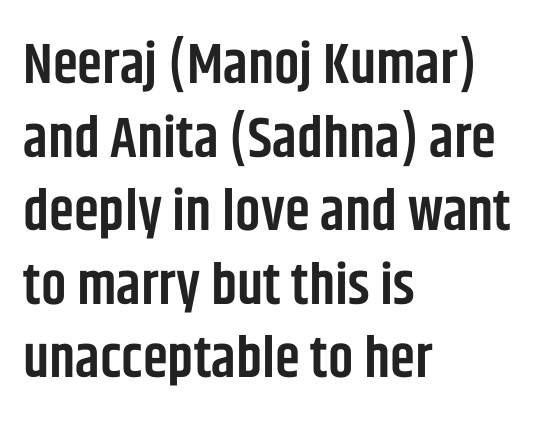
Q: Is the text bold? A: Semi-bold.
Q: Is the text italic (slanted)? A: No, it is upright.
Q: Is the typeface a serif or a sans-serif typeface? A: Sans-serif.
Q: Is the text underlined? A: No.
Q: How is the paragraph aligned? A: Left-aligned.
Q: Is the spacing between letters normal or unusually wide? A: Normal.
Q: Is the spacing between lines tight, normal or loose? A: Normal.
Q: Width (condensed, normal, or wide)? A: Condensed.
Q: Stroke contrast? A: Low.
Q: x-height? A: Large.
Q: Monospaced? A: No.
